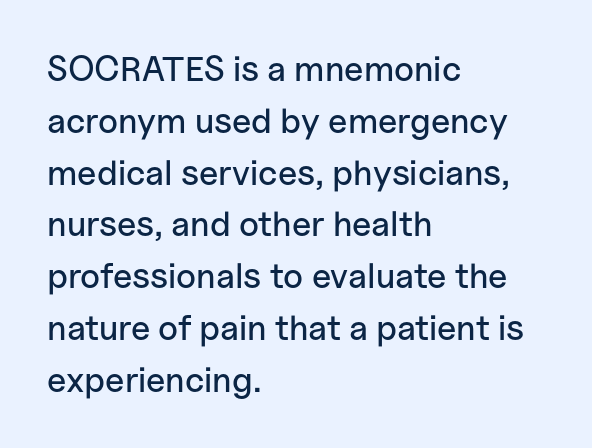
{"serif": "no", "italic": "no", "width": "normal", "stroke_contrast": "low", "x_height": "medium", "monospaced": "no", "underline": "no", "align": "left", "line_spacing": "normal", "line_spacing_ratio": 1.48, "letter_spacing": "normal", "letter_spacing_em": 0.0, "glyph_px": 35}
